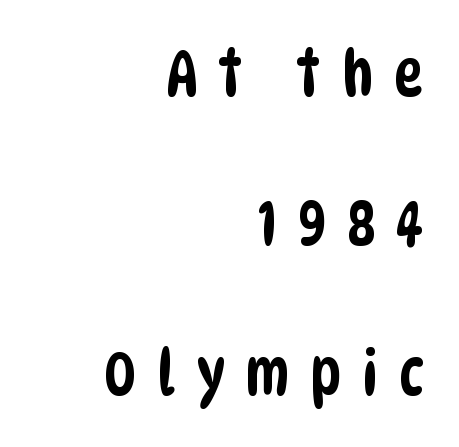
The image shows 63 px condensed sans-serif type; set right-aligned, loose line spacing (2.37x), unusually wide letter spacing (+0.32 em), not underlined; low stroke contrast and a large x-height.
